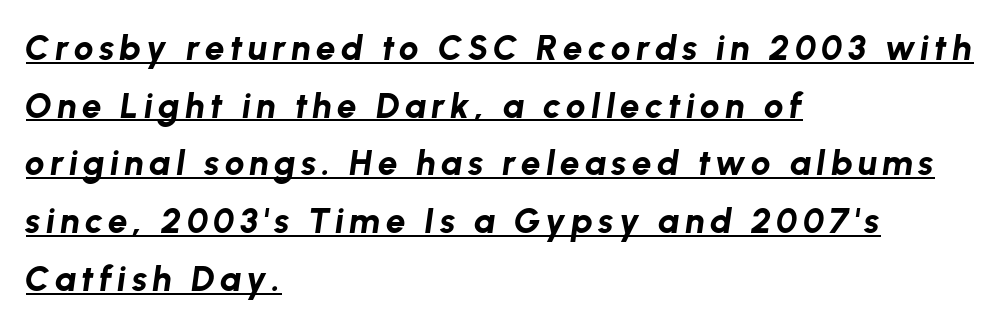
Quick note: italic. Caption: bold face, heavy strokes. Looks like regular typesetting: each glyph gets only the width it needs. The lines are quadded left. This is underlined copy, the kind a proofreader might mark for attention.
